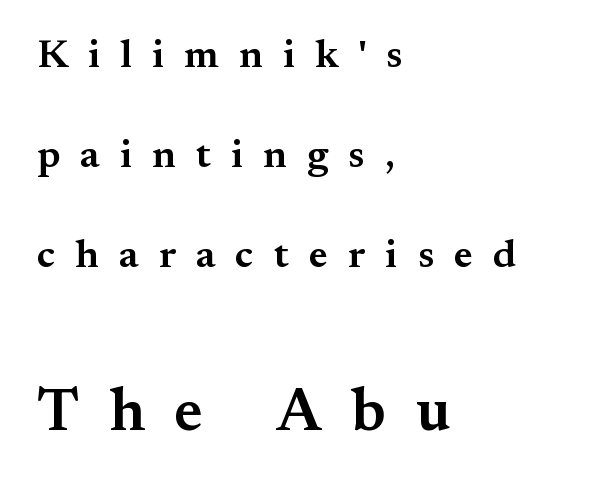
Is the letter spacing exaggerated? Yes — the characters are pushed far apart. A roman cut, with each character standing at attention. Font category for this specimen: serif. Regarding leading, the lines here are spaced well apart. These lines are rendered in a variable-pitch font. The characters look somewhat weighty, a semibold short of true bold.
